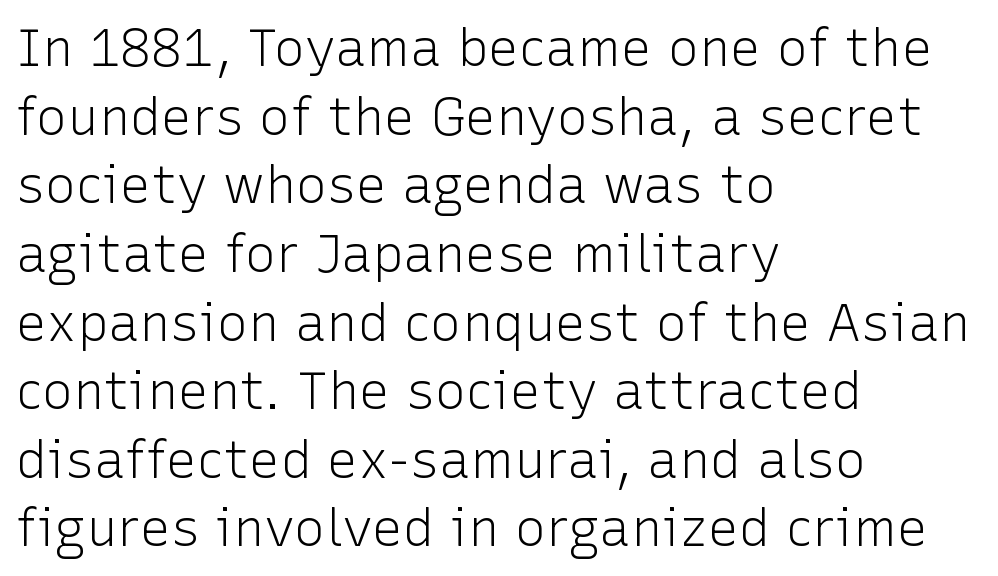
The image shows 52 px light sans-serif type, upright; set left-aligned, normal line spacing (1.32x), normal letter spacing, not underlined; low stroke contrast and a medium x-height.
